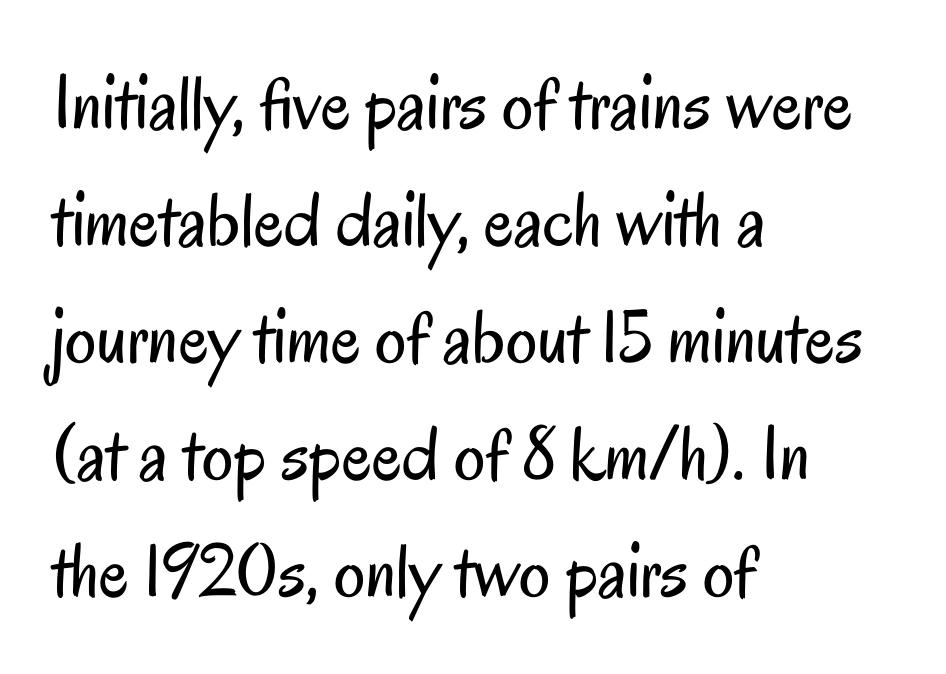
Students, note that the glyphs here touch the page at normal intervals. Stem width sits at or under what a default text font uses. Each row of text sits above clean, open space. What's the leading like? Ordinary, nothing unusual.
